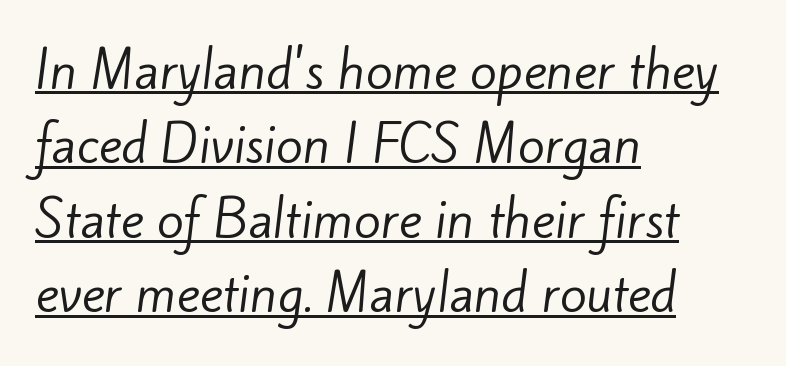
Stem width sits at or under what a default text font uses. You can tell from the bare stems that sans-serif type was used. A typesetter would call this zero additional tracking. The passage shown is typed in a proportional face where columns would drift.
